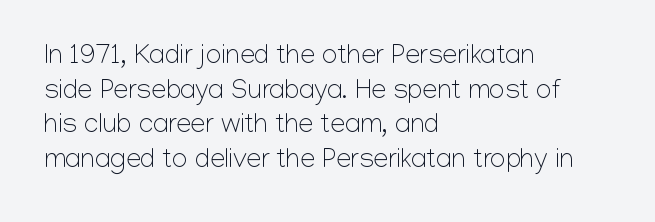
{"italic": "no", "bold": "no", "underline": "no", "align": "left", "line_spacing": "normal", "line_spacing_ratio": 1.28, "letter_spacing": "normal", "letter_spacing_em": 0.0, "glyph_px": 27}
